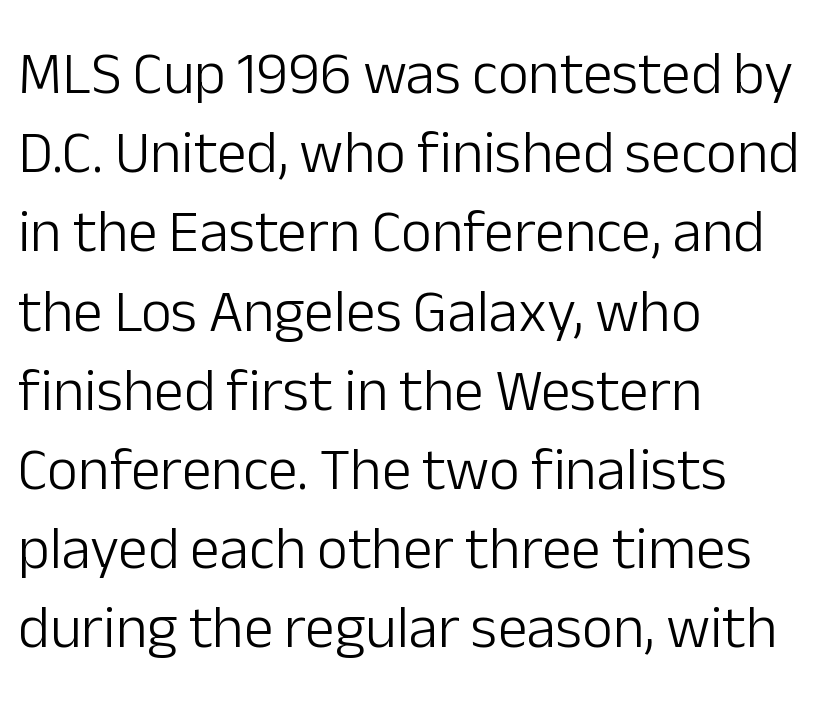
{"serif": "no", "italic": "no", "bold": "no", "weight": "light", "width": "normal", "stroke_contrast": "low", "x_height": "medium", "monospaced": "no", "underline": "no", "align": "left", "line_spacing": "normal", "line_spacing_ratio": 1.32, "letter_spacing": "normal", "letter_spacing_em": 0.0, "glyph_px": 60}
